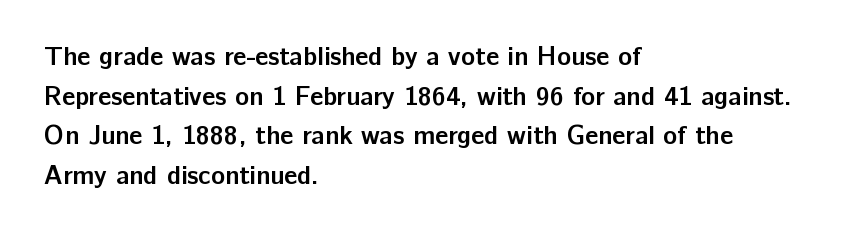
The image shows 26 px bold type, upright; set left-aligned, normal line spacing (1.52x), normal letter spacing, not underlined.
